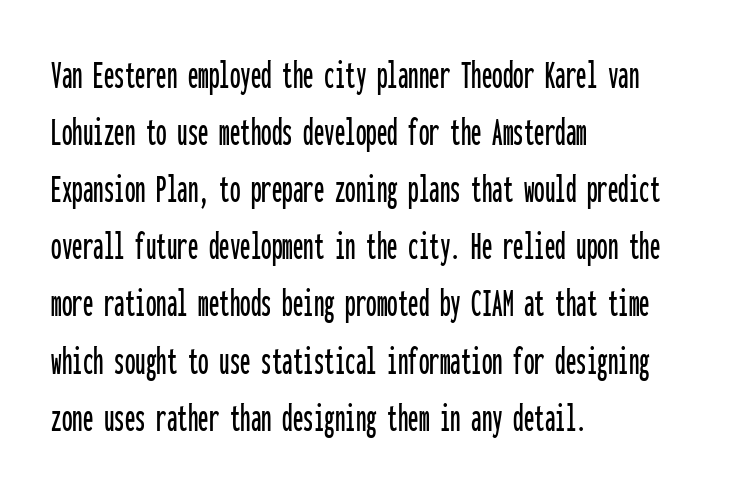
The face used here is monospaced, like something from a code editor. Short and long lines alike share a common starting point at left. Type without underlining. Leading matches the norm, producing a regular column.
